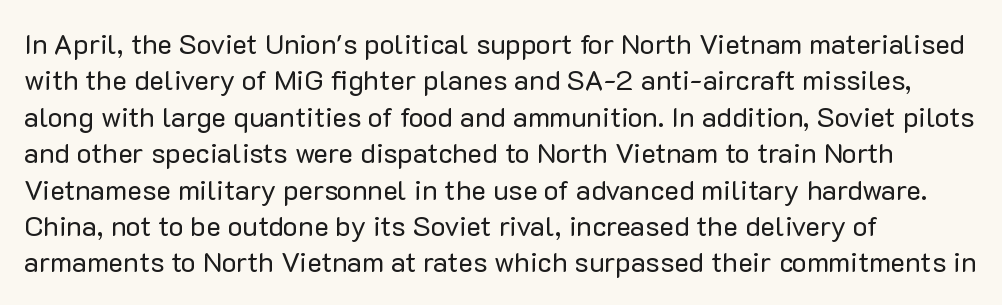
The image shows 28 px regular-weight sans-serif type, upright; set left-aligned, normal line spacing (1.3x), normal letter spacing, not underlined; low stroke contrast and a medium x-height.
